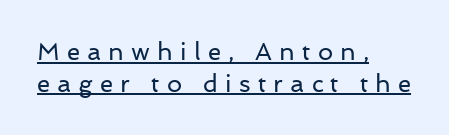
The image shows 24 px text type, upright; set left-aligned, normal line spacing (1.32x), unusually wide letter spacing (+0.3 em), underlined.
